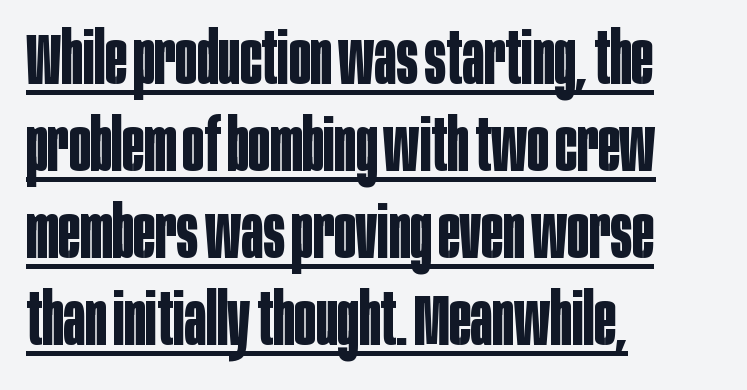
{"serif": "no", "italic": "no", "bold": "yes", "weight": "bold", "width": "condensed", "stroke_contrast": "low", "x_height": "large", "monospaced": "no", "underline": "yes", "align": "left", "line_spacing_ratio": 1.21, "letter_spacing": "normal", "letter_spacing_em": 0.0, "glyph_px": 72}
